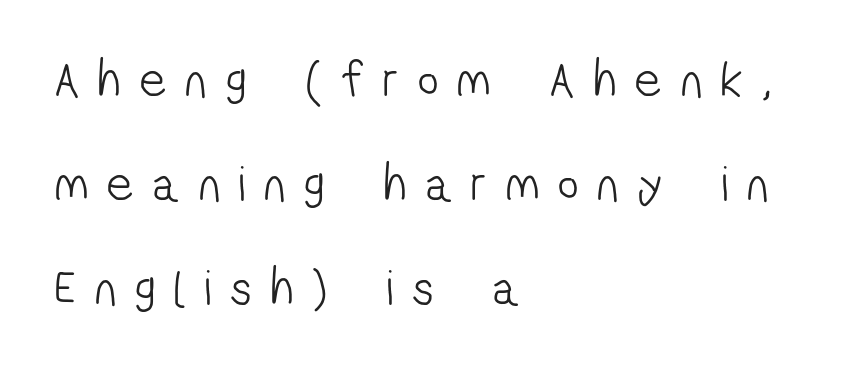
The image shows 51 px light, condensed sans-serif type; set left-aligned, loose line spacing (2.04x), unusually wide letter spacing (+0.38 em), not underlined; low stroke contrast and a medium x-height.
